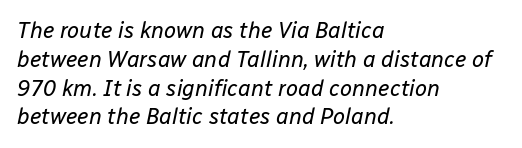
{"italic": "yes", "lean": "right", "slant_degrees": 12, "bold": "no", "underline": "no", "align": "left", "line_spacing": "normal", "line_spacing_ratio": 1.31, "letter_spacing": "normal", "letter_spacing_em": 0.0, "glyph_px": 22}
